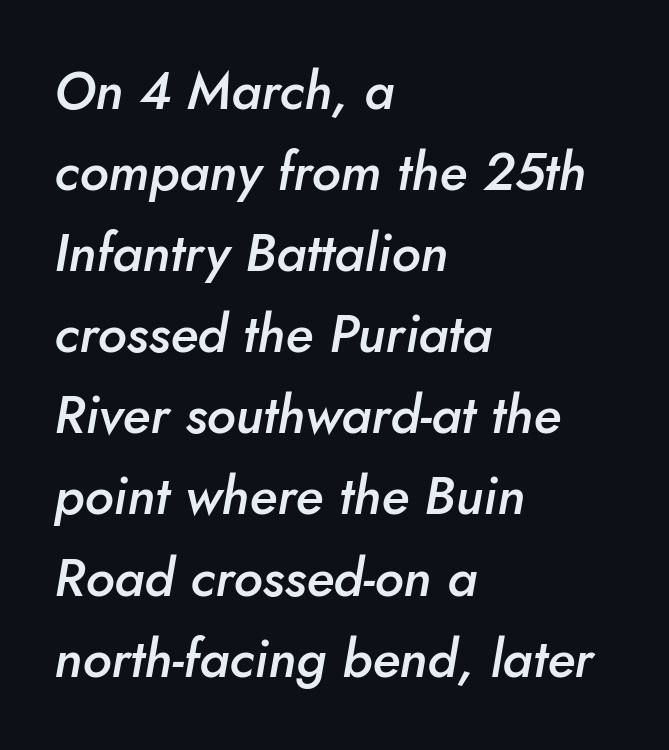
Glance below the letters and you will spot only blank space. These lines sit exactly where default settings would place them. On the weight axis this lands at semibold, roughly 600. Emphasis-style slanted type is in use. Each line starts at the same left margin while the right side varies.
